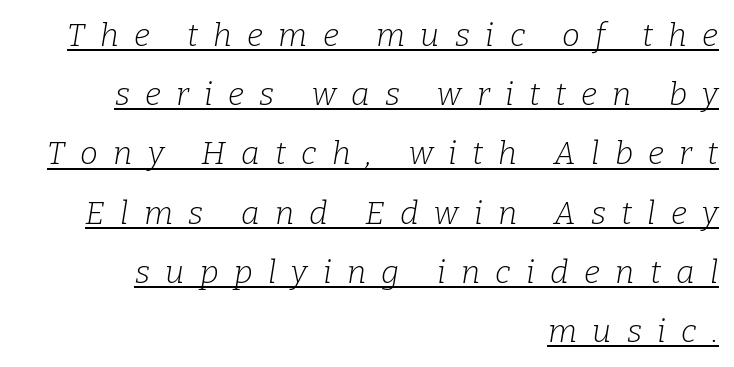
The image shows 32 px light serif type, italic (leaning right); set right-aligned, line spacing 1.85x, unusually wide letter spacing (+0.48 em), underlined; low stroke contrast and a medium x-height.
